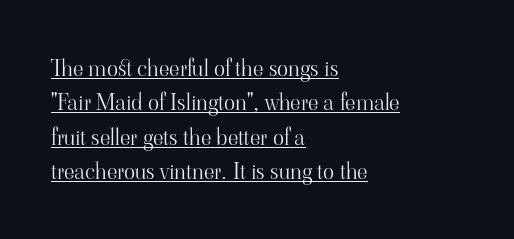
Q: Is the text bold? A: No.
Q: Is the text italic (slanted)? A: No, it is upright.
Q: Is the text underlined? A: Yes.
Q: How is the paragraph aligned? A: Left-aligned.
Q: Is the spacing between letters normal or unusually wide? A: Normal.
Q: Is the spacing between lines tight, normal or loose? A: Normal.
